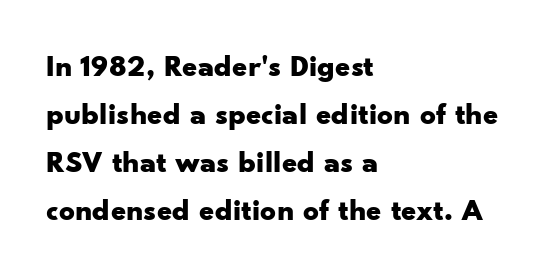
Spacing between characters is what you'd get straight out of the box. Looks like regular typesetting: each glyph gets only the width it needs. The letters carry no serifs — their stems end cleanly without finishing strokes. Bare-footed words on every line.
